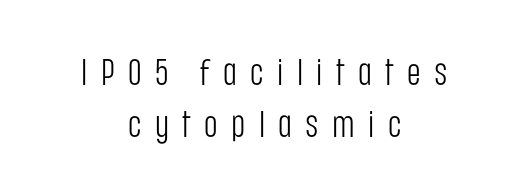
The image shows 37 px light, condensed sans-serif type, upright; set centered, normal line spacing (1.4x), unusually wide letter spacing (+0.36 em), not underlined; low stroke contrast and a large x-height.
